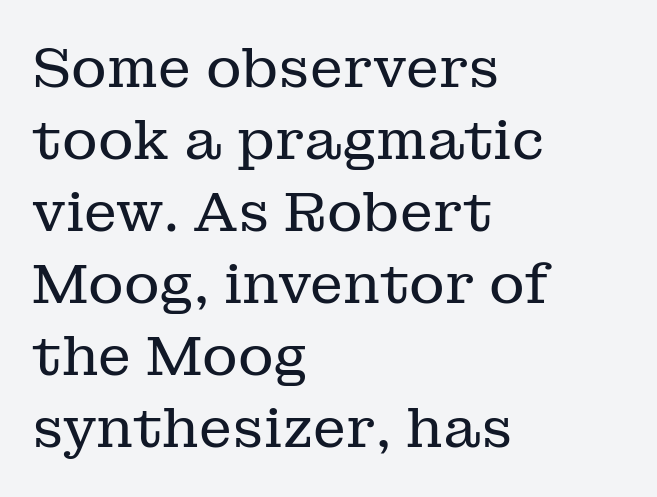
This sample is left-justified, so line endings fall wherever the words run out. Character widths vary here, with narrow letters taking less room than wide ones. The rendering shows small feet on the letterforms — a serif design. It's the straight-up-and-down kind of type.
